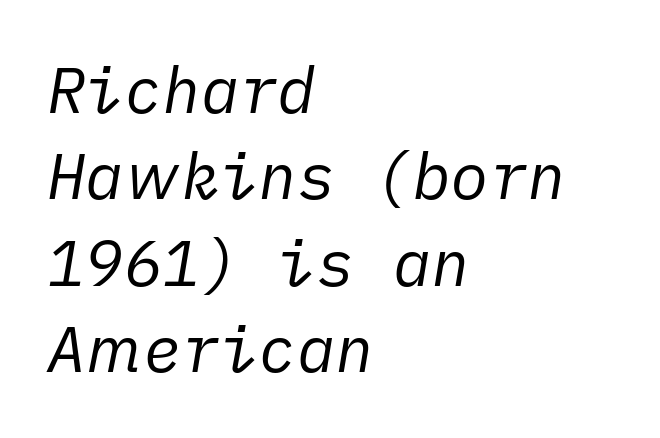
Vertically, the passage feels balanced, rows spaced as you'd expect. The zone under the glyphs is completely vacant. These lines keep a tight, regular rhythm from letter to letter. This is oblique type, the kind used for emphasis or titles. Every row of glyphs begins at an identical x-position on the left.
